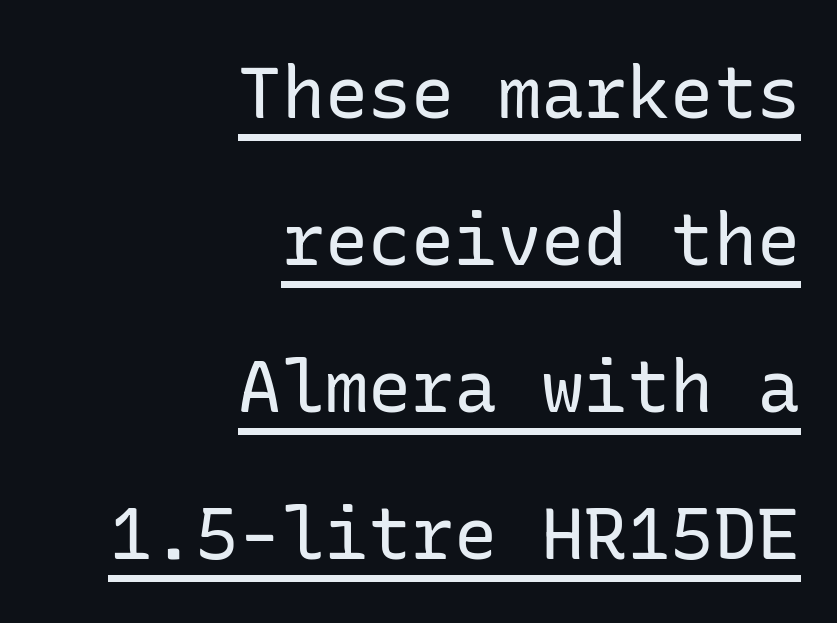
Q: Is the text bold? A: No.
Q: Is the text italic (slanted)? A: No, it is upright.
Q: Is the typeface a serif or a sans-serif typeface? A: Sans-serif.
Q: Is the text underlined? A: Yes.
Q: How is the paragraph aligned? A: Right-aligned.
Q: Is the spacing between letters normal or unusually wide? A: Normal.
Q: Is the spacing between lines tight, normal or loose? A: Loose.
Q: Width (condensed, normal, or wide)? A: Normal.
Q: Stroke contrast? A: Low.
Q: x-height? A: Medium.
